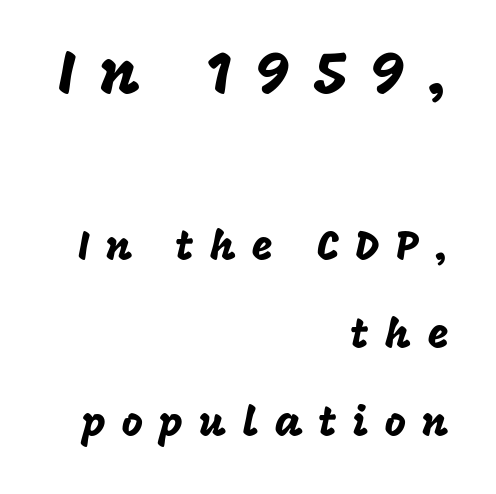
Q: Is the text italic (slanted)? A: Yes.
Q: Is the typeface a serif or a sans-serif typeface? A: Sans-serif.
Q: Is the text underlined? A: No.
Q: How is the paragraph aligned? A: Right-aligned.
Q: Is the spacing between letters normal or unusually wide? A: Unusually wide.
Q: Is the spacing between lines tight, normal or loose? A: Loose.
Q: Which block of text is set in a larger size, the first (top) or the second (bottom)? A: The first (top) one.
Q: Width (condensed, normal, or wide)? A: Normal.
Q: Stroke contrast? A: Low.
Q: x-height? A: Large.
Q: Monospaced? A: No.
